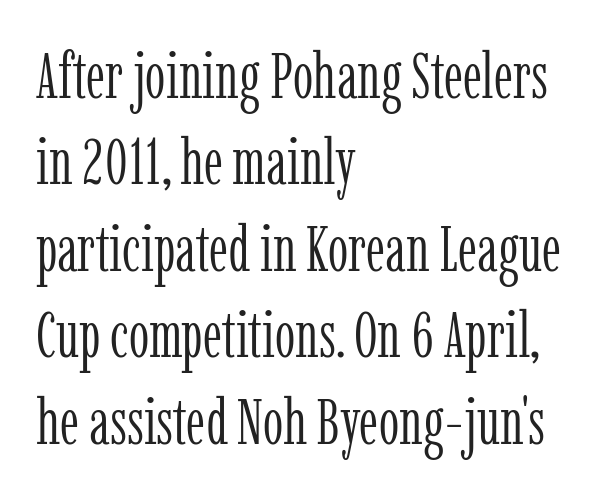
The image shows 65 px light, condensed serif type, upright; set left-aligned, normal line spacing (1.33x), normal letter spacing, not underlined; low stroke contrast and a medium x-height.
